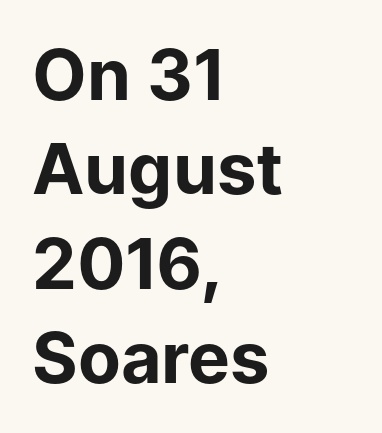
The image shows 70 px bold sans-serif type, upright; set left-aligned, normal line spacing (1.35x), normal letter spacing, not underlined; low stroke contrast and a medium x-height.
